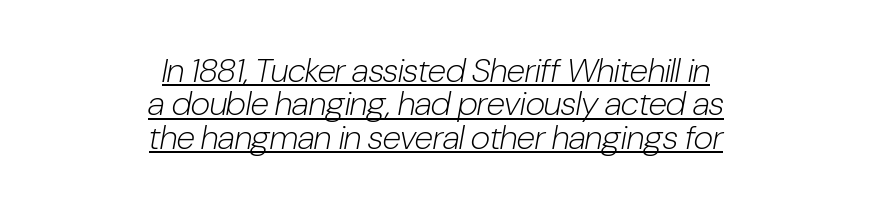
The image shows 34 px light, condensed type, italic (leaning right); set centered, tight line spacing (0.98x), normal letter spacing, underlined; low stroke contrast and a medium x-height.
